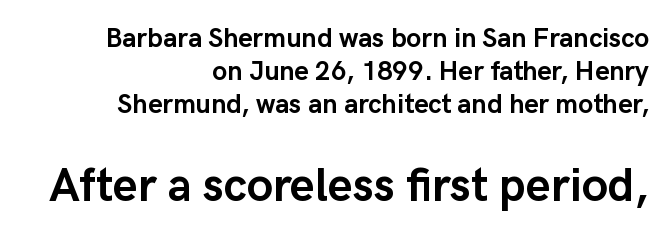
How are the letters spaced? Ordinarily, with no added tracking. You could not count columns in this text — the font is proportionally spaced. Type style note: lacks serifs. It's the straight-up-and-down kind of type. The string is rendered with underlining switched off. These lines are set flush right with a ragged left edge.
